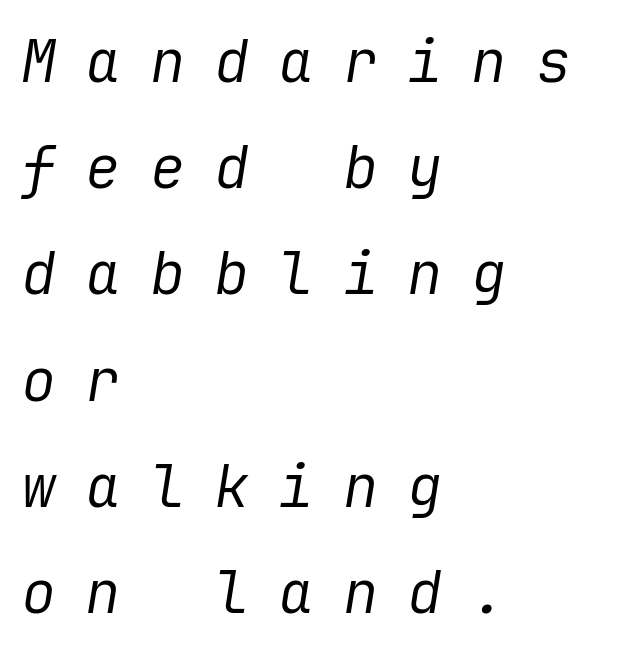
Leftover space on each line is placed entirely after the last word. Is the type heavy? It reads as light-to-regular instead. Inter-character spacing is expanded well beyond the font's built-in metrics. Yep, that's italic — everything's leaning.
